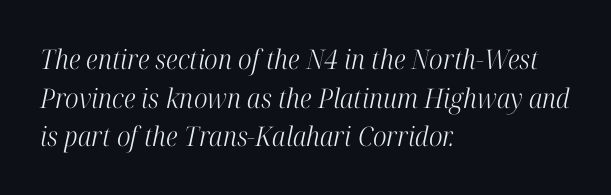
The strokes are not fattened; the text isn't bold. These lines sit exactly where default settings would place them. This rendering uses left alignment, leaving the right contour irregular. You can tell it's italic because the verticals aren't actually vertical.
